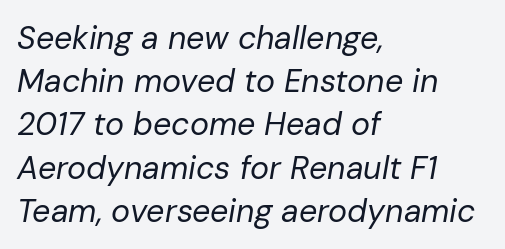
The image shows 32 px regular-weight type, italic (leaning right); set left-aligned, normal line spacing (1.35x), normal letter spacing, not underlined; low stroke contrast and a medium x-height.
